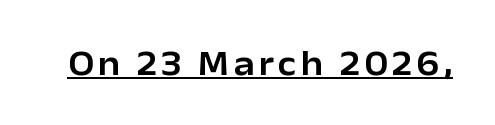
Notice how the stems are strictly vertical — no italics here. What kind of face is this? One without serifs — a sans. Check the space under the baseline: a stroke is drawn there. A typesetter would call this proportional, since set widths differ per character.
